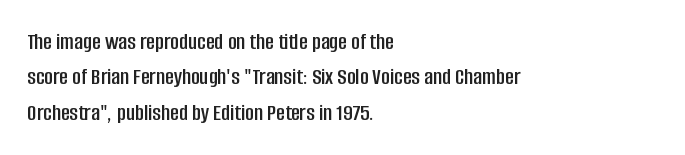
{"italic": "no", "underline": "no", "align": "left", "line_spacing": "normal", "line_spacing_ratio": 1.47, "letter_spacing": "normal", "letter_spacing_em": 0.0, "glyph_px": 24}
